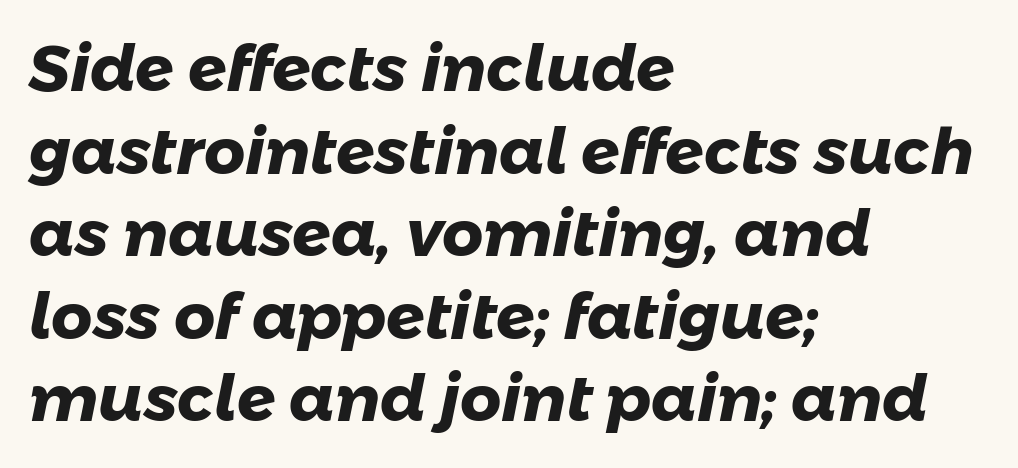
The image shows 64 px heavy sans-serif type; set left-aligned, normal line spacing (1.29x), normal letter spacing, not underlined; low stroke contrast and a medium x-height.
